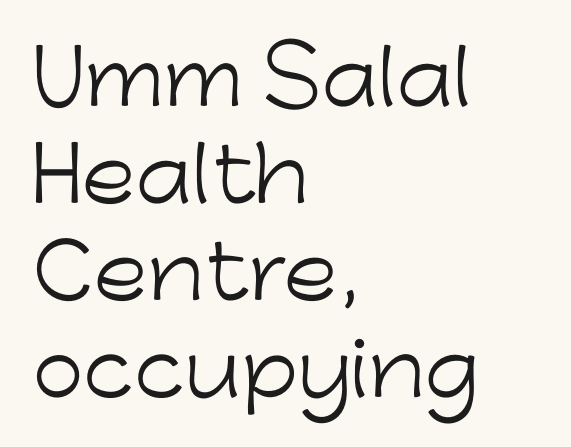
Weight class: somewhere from thin through regular. Varying glyph widths throughout — classic text-font behaviour. The lines are quadded left. Unlike italic type, these characters show no tilt at all. The line texture is even and compact thanks to regular tracking. The baseline area is clear.
